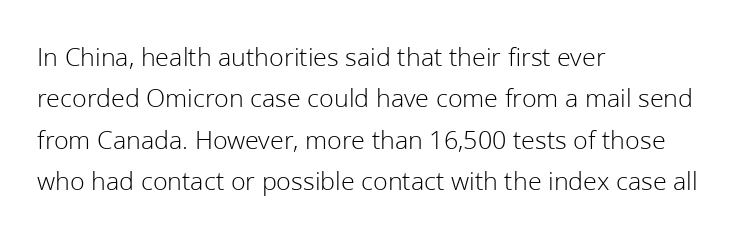
In terms of leading, this rendering sits right in the middle. The lettering stays uniformly vertical, giving the passage a roman look. Decoration check: the copy has no underline. The passage shown is not bold in any degree. How are the letters spaced? Ordinarily, with no added tracking.
